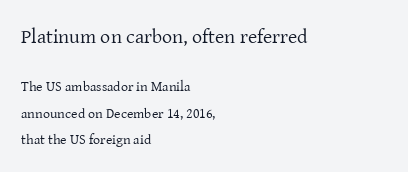
This sample is left-justified, so line endings fall wherever the words run out. The composition opens big and finishes small. Compared with typical paragraphs, the rows here are farther apart. Notice how the stems are strictly vertical — no italics here. The words here are not underlined. The horizontal fit of the characters is conventional and even.
